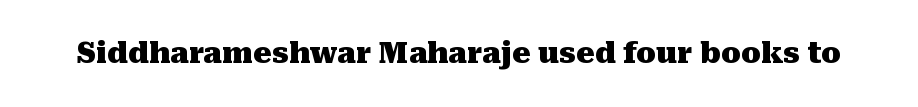
Q: Is the text bold? A: Yes.
Q: Is the text italic (slanted)? A: No, it is upright.
Q: Is the typeface a serif or a sans-serif typeface? A: Serif.
Q: Is the text underlined? A: No.
Q: Is the spacing between letters normal or unusually wide? A: Normal.
Q: Width (condensed, normal, or wide)? A: Normal.
Q: Stroke contrast? A: Medium.
Q: x-height? A: Medium.
Q: Monospaced? A: No.
